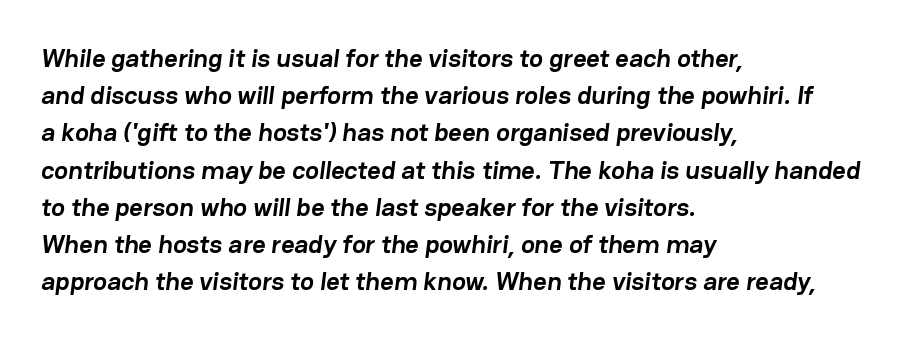
Q: Is the text bold? A: Yes.
Q: Is the text underlined? A: No.
Q: How is the paragraph aligned? A: Left-aligned.
Q: Is the spacing between letters normal or unusually wide? A: Normal.
Q: Is the spacing between lines tight, normal or loose? A: Normal.
